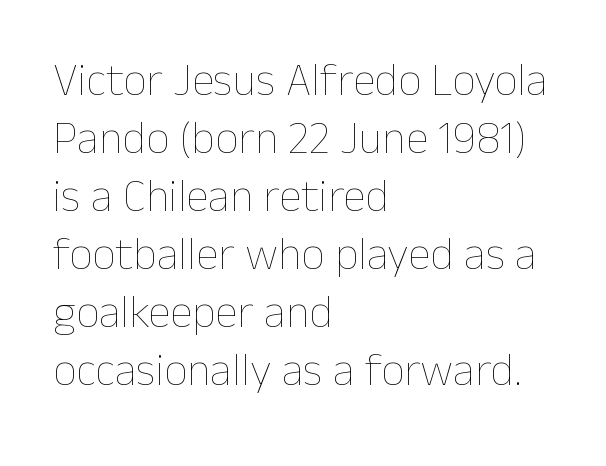
Q: Is the text bold? A: No.
Q: Is the text italic (slanted)? A: No, it is upright.
Q: Is the text underlined? A: No.
Q: How is the paragraph aligned? A: Left-aligned.
Q: Is the spacing between letters normal or unusually wide? A: Normal.
Q: Is the spacing between lines tight, normal or loose? A: Normal.
Q: Width (condensed, normal, or wide)? A: Normal.
Q: Stroke contrast? A: Low.
Q: x-height? A: Medium.
Q: Monospaced? A: No.
